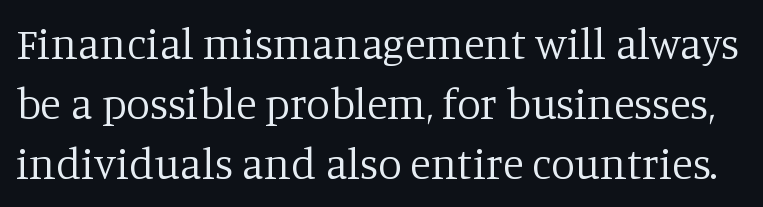
The image shows 43 px regular-weight serif type, upright; set normal line spacing (1.4x), normal letter spacing, not underlined; low stroke contrast and a large x-height.
